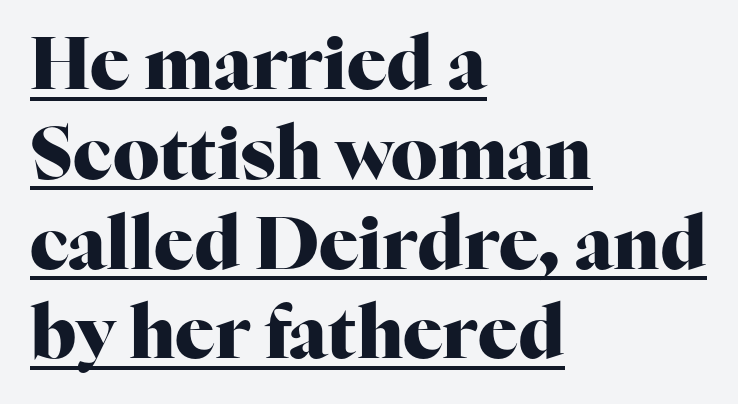
{"serif": "yes", "italic": "no", "bold": "yes", "weight": "heavy", "width": "normal", "stroke_contrast": "high", "x_height": "medium", "monospaced": "no", "underline": "yes", "align": "left", "line_spacing_ratio": 1.23, "letter_spacing": "normal", "letter_spacing_em": 0.0, "glyph_px": 73}
